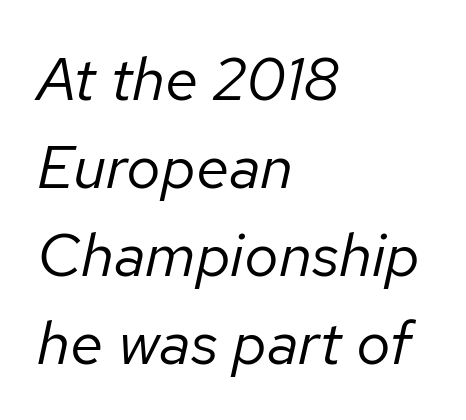
Evenly set lines give the paragraph a standard silhouette. Is the stroke heavy? The answer is a plain regular-or-lighter. You can tell it's italic because the verticals aren't actually vertical. Type without underlining. Compared with typical body copy, the letter spacing here is the same. The face used here is proportionally spaced, like ordinary book or web type.
